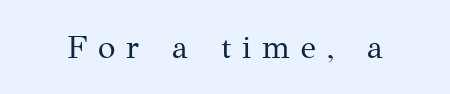
Q: Is the text bold? A: No.
Q: Is the text italic (slanted)? A: No, it is upright.
Q: Is the typeface a serif or a sans-serif typeface? A: Serif.
Q: Is the text underlined? A: No.
Q: Is the spacing between letters normal or unusually wide? A: Unusually wide.
Q: Width (condensed, normal, or wide)? A: Normal.
Q: Stroke contrast? A: Medium.
Q: x-height? A: Medium.
Q: Monospaced? A: No.
